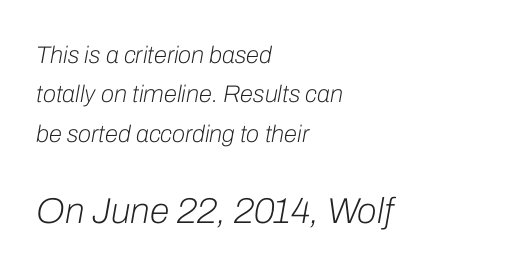
Just letters on the line, the space beneath them empty. Tracking here is standard; glyphs follow each other at the usual distance. Compared with ordinary roman type, these characters are visibly tilted. Rows of type keep a routine distance in the vertical direction. These two chunks differ in scale, with the bottom chunk taking the larger measure.
